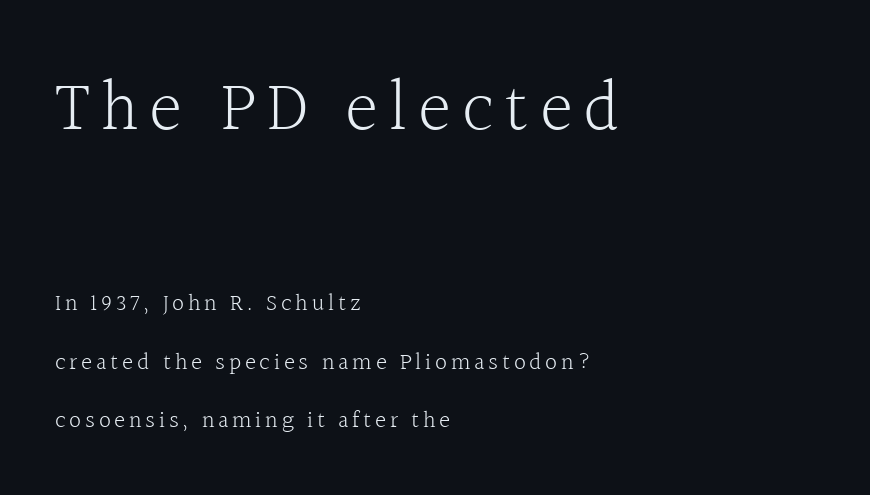
You can tell it's not italic because the verticals are truly vertical. The characters are drawn with everyday or finer stroke widths. The block sitting higher on the canvas is the one with enlarged characters. Think of a printed novel: that variable character pitch is what you see here. A typesetter would call this leading open, well beyond the default.
